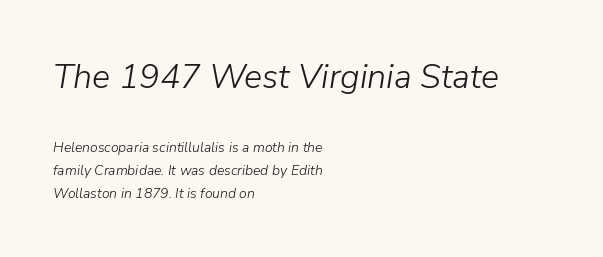
The image shows 34 px light type, italic (leaning right); set left-aligned, normal line spacing (1.66x), normal letter spacing, not underlined; the first (top) block is 2.43x larger; low stroke contrast and a medium x-height.
